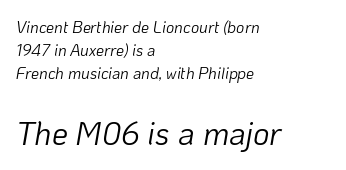
The image shows 32 px light type, italic (leaning right); set left-aligned, normal line spacing (1.44x), normal letter spacing, not underlined; the second (bottom) block is 2.0x larger; low stroke contrast and a medium x-height.
